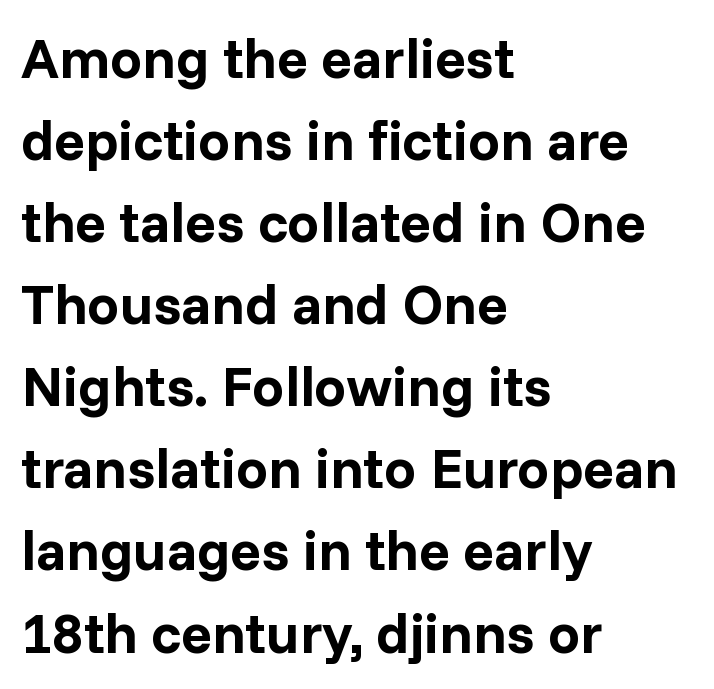
{"serif": "no", "italic": "no", "bold": "yes", "weight": "bold", "width": "normal", "stroke_contrast": "low", "x_height": "medium", "monospaced": "no", "underline": "no", "align": "left", "line_spacing": "normal", "line_spacing_ratio": 1.44, "letter_spacing": "normal", "letter_spacing_em": 0.0, "glyph_px": 57}
